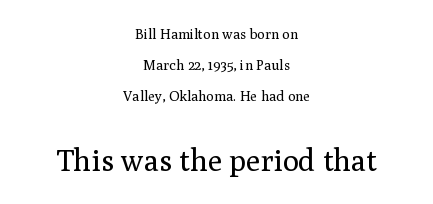
Q: Is the text bold? A: No.
Q: Is the text italic (slanted)? A: No, it is upright.
Q: Is the typeface a serif or a sans-serif typeface? A: Serif.
Q: Is the text underlined? A: No.
Q: How is the paragraph aligned? A: Centered.
Q: Is the spacing between letters normal or unusually wide? A: Normal.
Q: Is the spacing between lines tight, normal or loose? A: Loose.
Q: Which block of text is set in a larger size, the first (top) or the second (bottom)? A: The second (bottom) one.
Q: Width (condensed, normal, or wide)? A: Normal.
Q: Stroke contrast? A: Medium.
Q: x-height? A: Medium.
Q: Monospaced? A: No.
